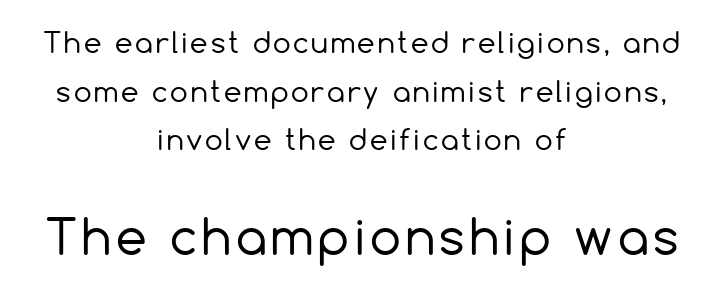
Q: Is the text bold? A: No.
Q: Is the text italic (slanted)? A: No, it is upright.
Q: Is the typeface a serif or a sans-serif typeface? A: Sans-serif.
Q: Is the text underlined? A: No.
Q: How is the paragraph aligned? A: Centered.
Q: Which block of text is set in a larger size, the first (top) or the second (bottom)? A: The second (bottom) one.
Q: Width (condensed, normal, or wide)? A: Normal.
Q: Stroke contrast? A: Low.
Q: x-height? A: Medium.
Q: Monospaced? A: No.
